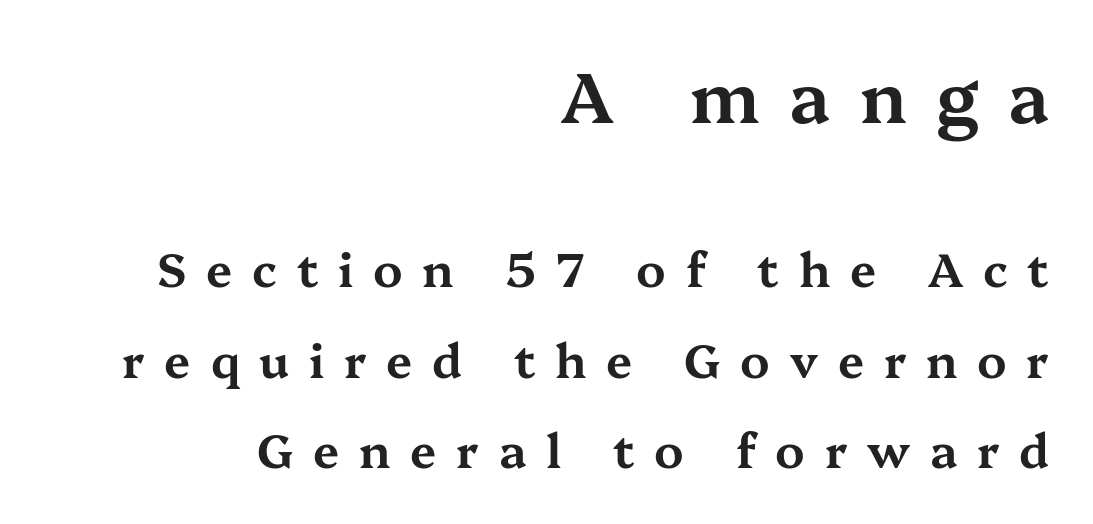
{"serif": "yes", "italic": "no", "width": "wide", "stroke_contrast": "medium", "x_height": "medium", "monospaced": "no", "underline": "no", "align": "right", "line_spacing": "loose", "line_spacing_ratio": 1.92, "letter_spacing": "wide", "letter_spacing_em": 0.42, "larger_block": "first", "size_ratio": 1.49, "glyph_px": 70}
